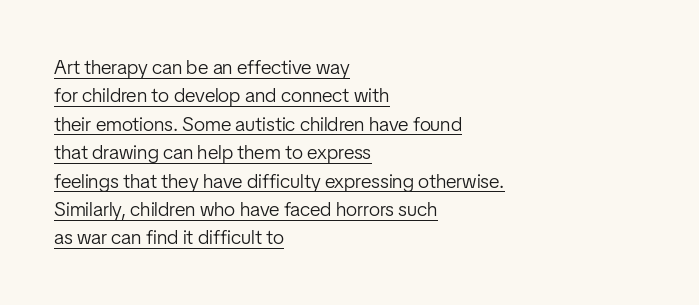
The image shows 20 px text type, upright; set left-aligned, normal line spacing (1.42x), normal letter spacing, underlined.
